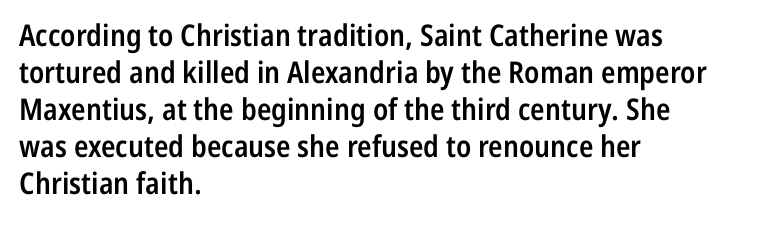
Q: Is the text bold? A: Semi-bold.
Q: Is the text italic (slanted)? A: No, it is upright.
Q: Is the typeface a serif or a sans-serif typeface? A: Sans-serif.
Q: Is the text underlined? A: No.
Q: How is the paragraph aligned? A: Left-aligned.
Q: Is the spacing between letters normal or unusually wide? A: Normal.
Q: Width (condensed, normal, or wide)? A: Condensed.
Q: Stroke contrast? A: Low.
Q: x-height? A: Medium.
Q: Monospaced? A: No.
